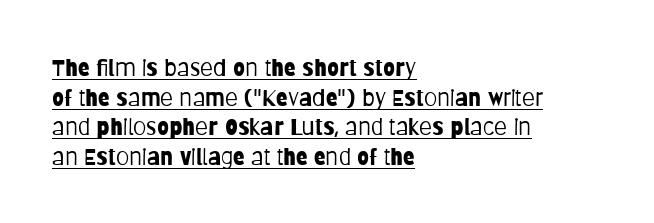
The rag falls on the right side of this text block. The face used here appears with an underline applied. The typesetting does not lean heavy: it is not bold. The letters stand straight up with perfectly vertical stems. Tracking here is standard; glyphs follow each other at the usual distance.
